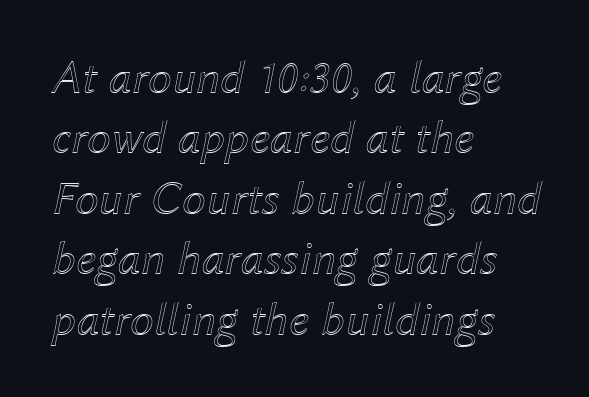
{"italic": "yes", "lean": "right", "slant_degrees": 12, "width": "normal", "x_height": "medium", "monospaced": "no", "underline": "no", "align": "left", "line_spacing": "normal", "line_spacing_ratio": 1.26, "letter_spacing": "normal", "letter_spacing_em": 0.0, "glyph_px": 48}
